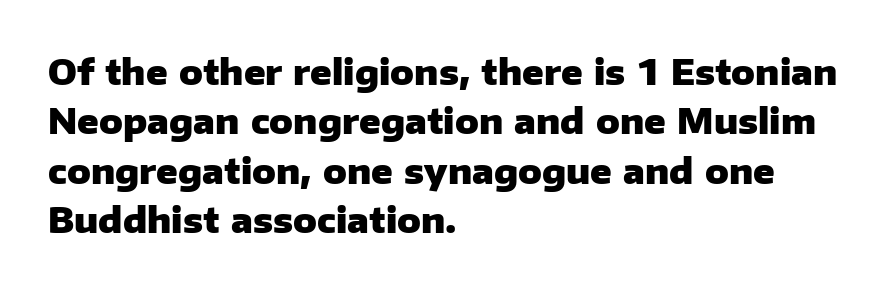
The image shows 35 px heavy sans-serif type, upright; set left-aligned, normal line spacing (1.41x), normal letter spacing, not underlined; low stroke contrast and a medium x-height.
